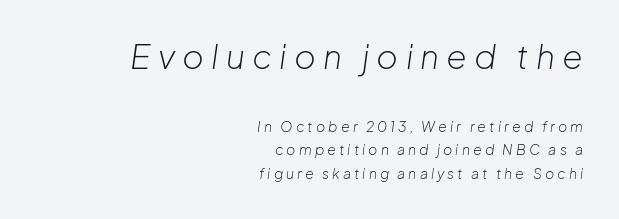
{"italic": "yes", "lean": "right", "slant_degrees": 8, "bold": "no", "weight": "light", "width": "normal", "stroke_contrast": "low", "x_height": "medium", "monospaced": "no", "underline": "no", "align": "right", "line_spacing": "normal", "line_spacing_ratio": 1.68, "letter_spacing": "wide", "letter_spacing_em": 0.22, "larger_block": "first", "size_ratio": 2.36, "glyph_px": 33}
